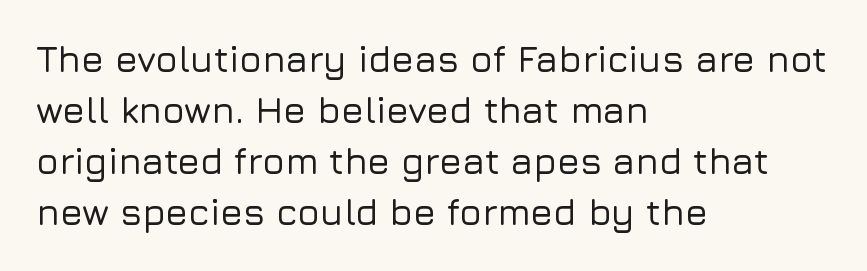
The image shows 37 px sans-serif type, upright; set left-aligned, normal line spacing (1.38x), normal letter spacing, not underlined; low stroke contrast and a medium x-height.
